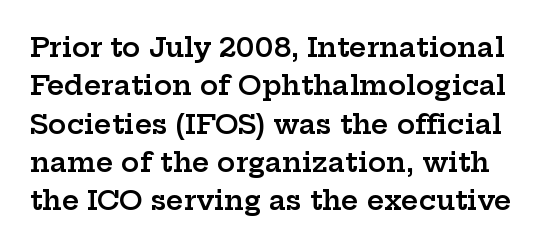
Q: Is the text bold? A: Semi-bold.
Q: Is the text italic (slanted)? A: No, it is upright.
Q: Is the text underlined? A: No.
Q: Is the spacing between letters normal or unusually wide? A: Normal.
Q: Is the spacing between lines tight, normal or loose? A: Normal.
